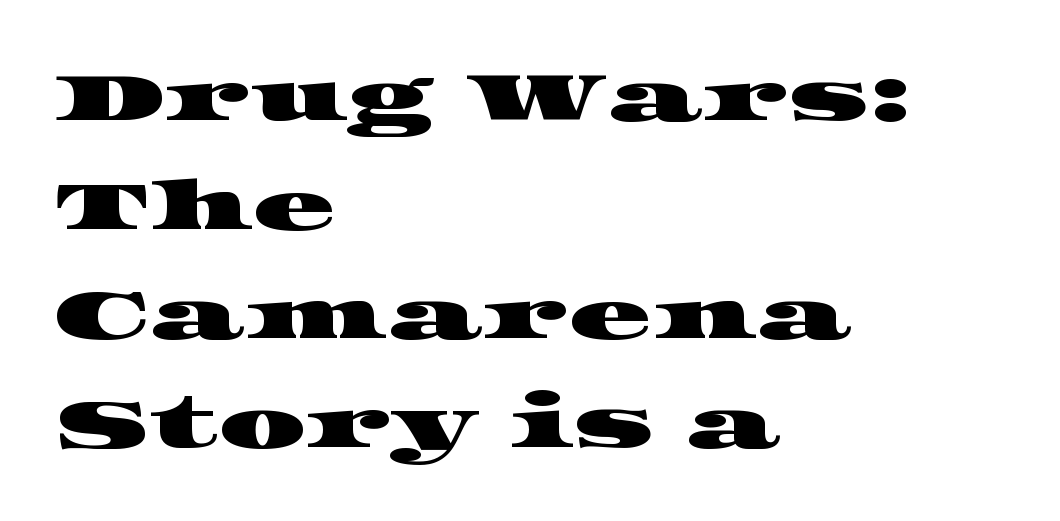
The rows are spaced the way most documents space them. The strip under each line holds only bare page. Little horizontal feet cap the strokes, marking this as serif type. A typesetter would call this proportional, since set widths differ per character. Left-aligned paragraph, ragged on the right.
